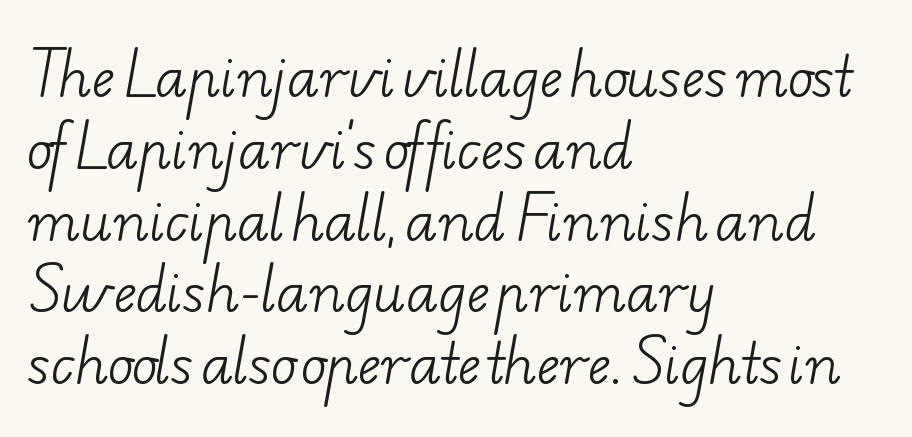
The image shows 54 px light, wide serif type; set left-aligned, normal line spacing (1.33x), normal letter spacing, not underlined; low stroke contrast and a small x-height.
